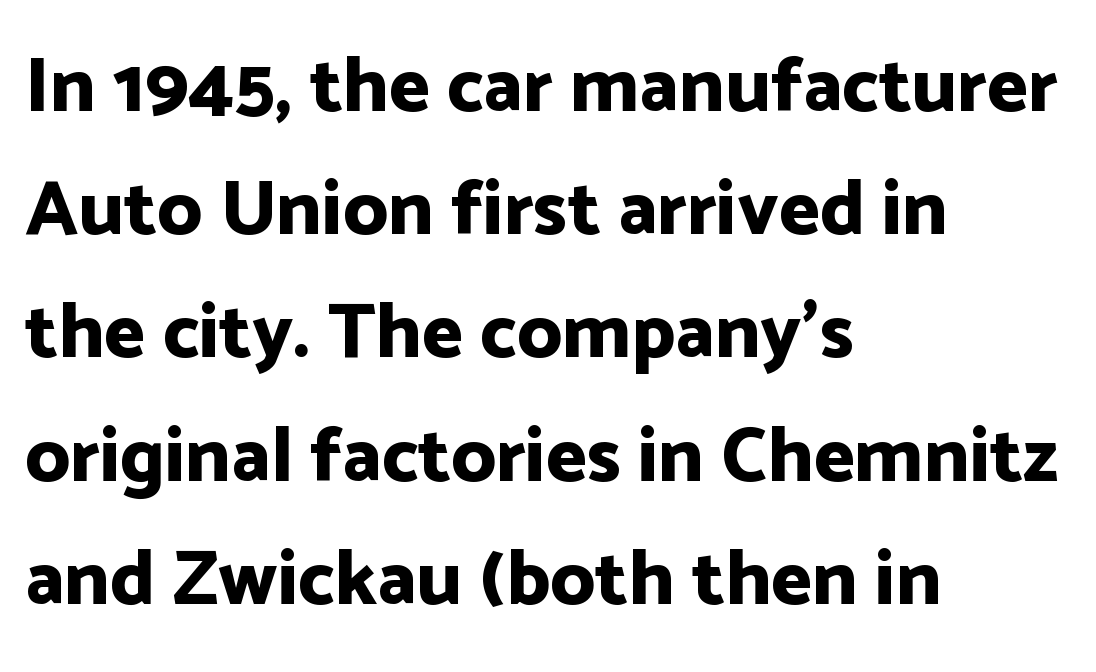
Q: Is the text bold? A: Yes.
Q: Is the text italic (slanted)? A: No, it is upright.
Q: Is the typeface a serif or a sans-serif typeface? A: Sans-serif.
Q: Is the text underlined? A: No.
Q: How is the paragraph aligned? A: Left-aligned.
Q: Is the spacing between letters normal or unusually wide? A: Normal.
Q: Is the spacing between lines tight, normal or loose? A: Normal.
Q: Width (condensed, normal, or wide)? A: Normal.
Q: Stroke contrast? A: Low.
Q: x-height? A: Medium.
Q: Monospaced? A: No.
